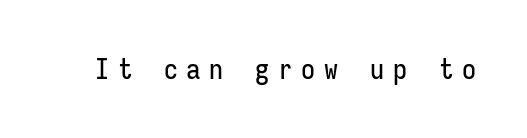
The image shows 28 px condensed sans-serif type, upright, monospaced; set unusually wide letter spacing (+0.32 em), not underlined; low stroke contrast and a medium x-height.
